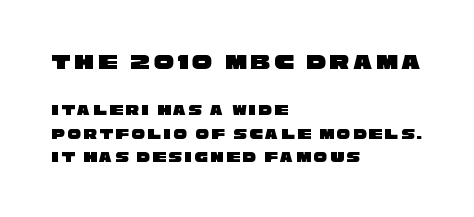
Q: Is the text underlined? A: No.
Q: How is the paragraph aligned? A: Left-aligned.
Q: Is the spacing between lines tight, normal or loose? A: Normal.
Q: Which block of text is set in a larger size, the first (top) or the second (bottom)? A: The first (top) one.
